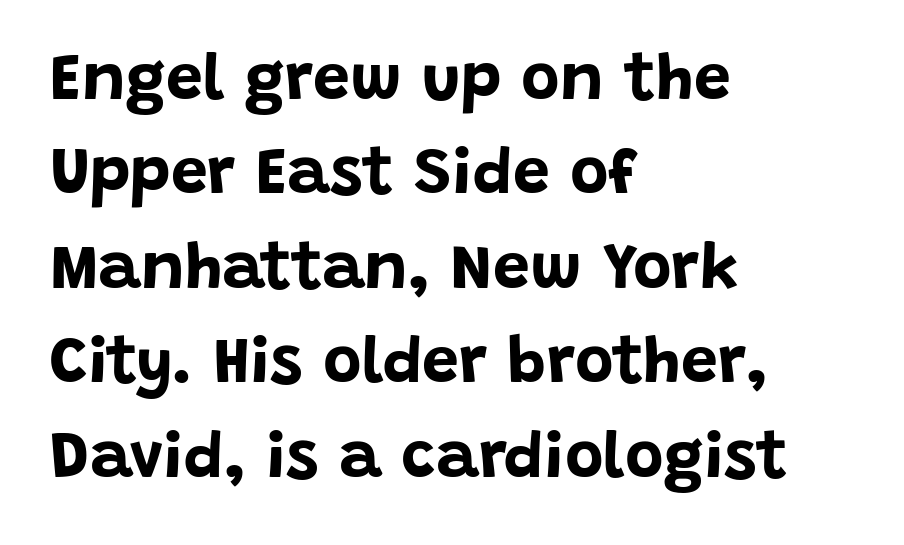
Quick note: not italic, upright. One-word summary of the alignment: left. Typographically, this falls in the sans-serif category. Letters rest on an invisible, unmarked baseline.
